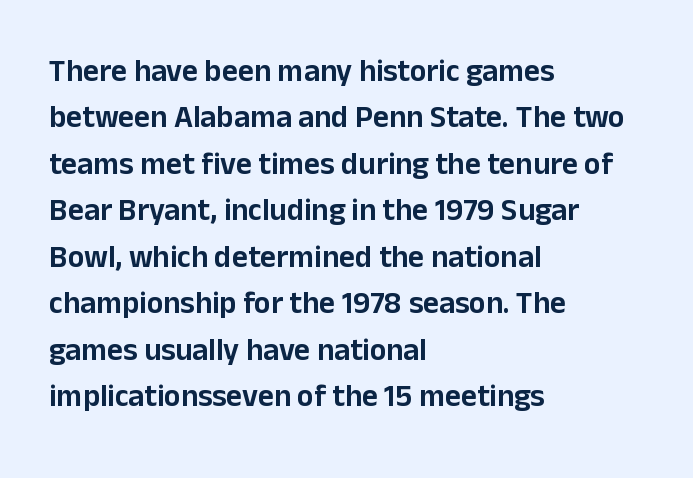
{"serif": "no", "italic": "no", "width": "normal", "stroke_contrast": "low", "x_height": "medium", "monospaced": "no", "underline": "no", "align": "left", "line_spacing": "normal", "line_spacing_ratio": 1.5, "letter_spacing": "normal", "letter_spacing_em": 0.0, "glyph_px": 31}
